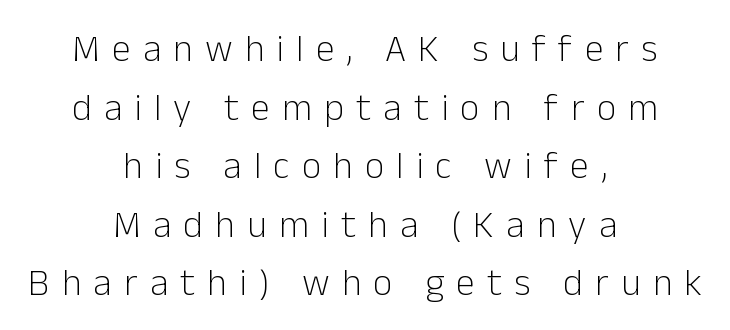
Q: Is the text bold? A: No.
Q: Is the text italic (slanted)? A: No, it is upright.
Q: Is the typeface a serif or a sans-serif typeface? A: Sans-serif.
Q: Is the text underlined? A: No.
Q: How is the paragraph aligned? A: Centered.
Q: Is the spacing between letters normal or unusually wide? A: Unusually wide.
Q: Is the spacing between lines tight, normal or loose? A: Normal.
Q: Width (condensed, normal, or wide)? A: Normal.
Q: Stroke contrast? A: Low.
Q: x-height? A: Medium.
Q: Monospaced? A: No.
